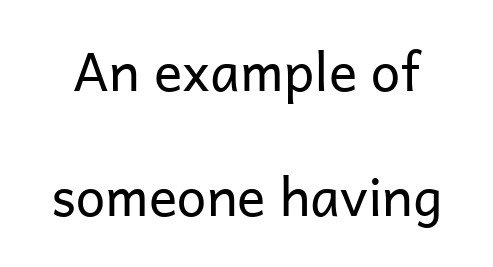
Q: Is the text bold? A: No.
Q: Is the text italic (slanted)? A: No, it is upright.
Q: Is the typeface a serif or a sans-serif typeface? A: Sans-serif.
Q: Is the text underlined? A: No.
Q: Is the spacing between letters normal or unusually wide? A: Normal.
Q: Is the spacing between lines tight, normal or loose? A: Loose.
Q: Width (condensed, normal, or wide)? A: Normal.
Q: Stroke contrast? A: Low.
Q: x-height? A: Medium.
Q: Monospaced? A: No.
